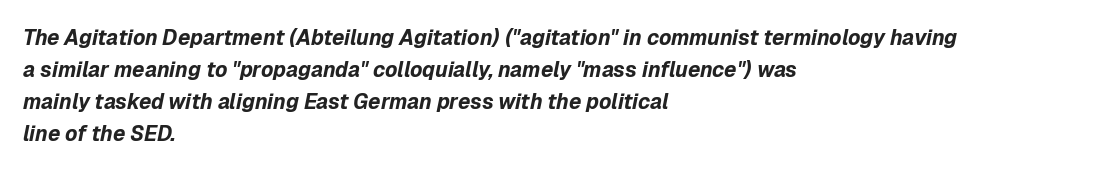
The image shows 21 px bold type, italic (leaning right); set left-aligned, normal line spacing (1.52x), normal letter spacing, not underlined.
